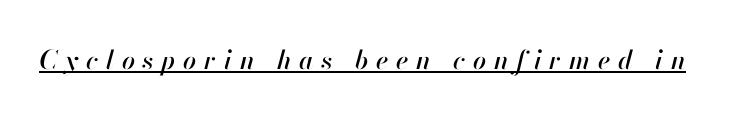
Compared with ordinary roman type, these characters are visibly tilted. Here the glyphs are tracked loosely, breaking word shapes into spaced letters. The passage shown is underscored from start to finish.
